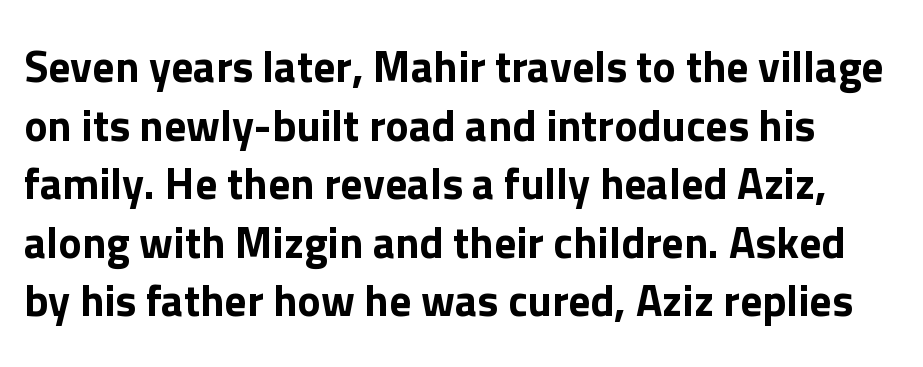
Q: Is the text italic (slanted)? A: No, it is upright.
Q: Is the typeface a serif or a sans-serif typeface? A: Sans-serif.
Q: Is the text underlined? A: No.
Q: Is the spacing between letters normal or unusually wide? A: Normal.
Q: Is the spacing between lines tight, normal or loose? A: Normal.
Q: Width (condensed, normal, or wide)? A: Normal.
Q: Stroke contrast? A: Low.
Q: x-height? A: Medium.
Q: Monospaced? A: No.
